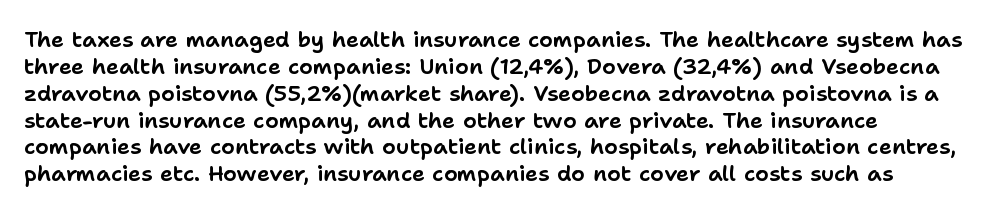
Q: Is the text italic (slanted)? A: No, it is upright.
Q: Is the text underlined? A: No.
Q: Is the spacing between letters normal or unusually wide? A: Normal.
